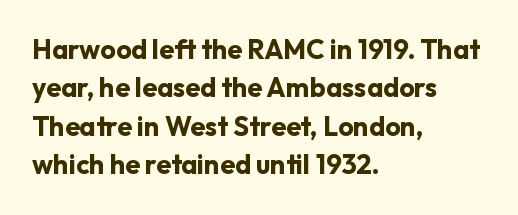
The image shows 27 px bold type, upright; set left-aligned, normal line spacing (1.42x), normal letter spacing, not underlined.
